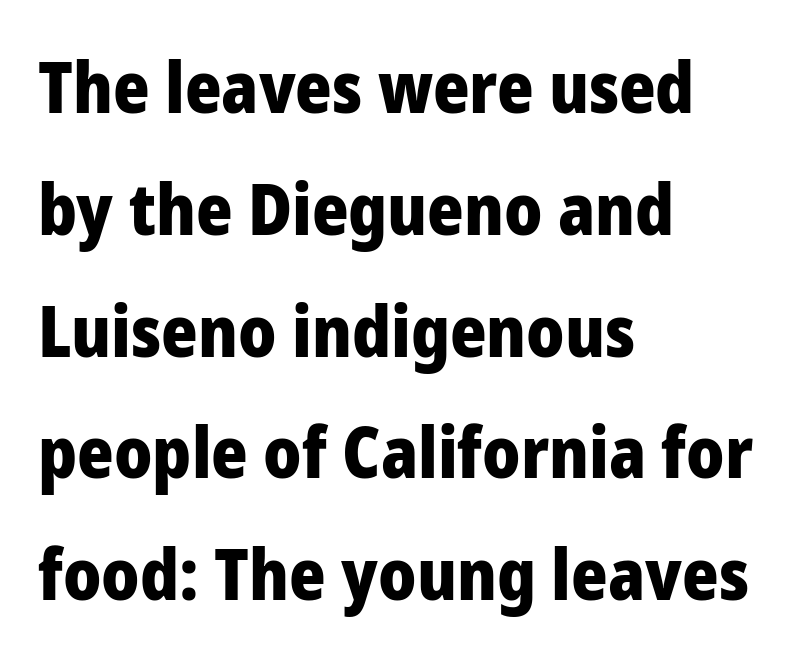
Q: Is the text bold? A: Yes.
Q: Is the text italic (slanted)? A: No, it is upright.
Q: Is the typeface a serif or a sans-serif typeface? A: Sans-serif.
Q: Is the text underlined? A: No.
Q: How is the paragraph aligned? A: Left-aligned.
Q: Is the spacing between letters normal or unusually wide? A: Normal.
Q: Width (condensed, normal, or wide)? A: Normal.
Q: Stroke contrast? A: Low.
Q: x-height? A: Medium.
Q: Monospaced? A: No.
